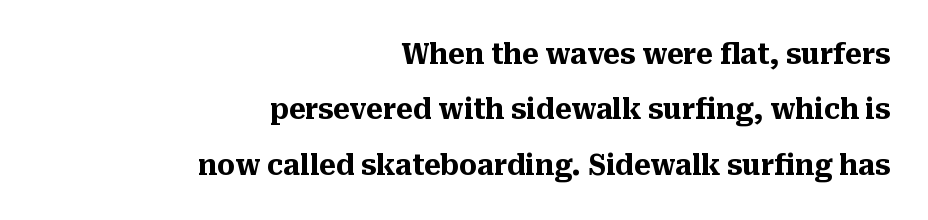
The image shows 28 px heavy serif type, upright; set right-aligned, loose line spacing (1.98x), normal letter spacing, not underlined; medium stroke contrast and a medium x-height.
